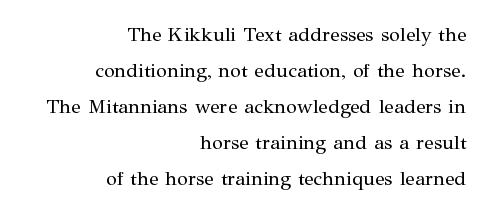
Clear beneath every line of the passage. The letters stand straight up with perfectly vertical stems. In CSS terms this would be text-align: right. Is this a heavy cut? Hardly; it is regular or lighter.
